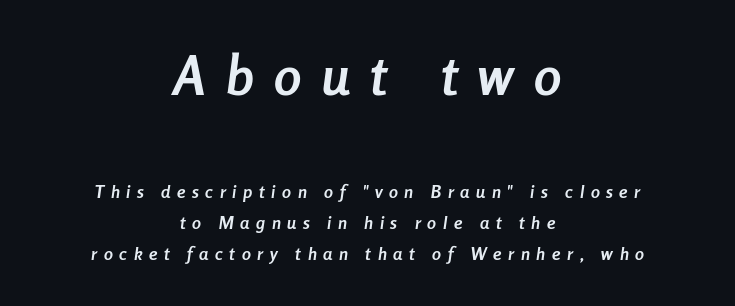
Casual observation: everything's sitting right in the middle. Block one is the big one; block two sits smaller underneath. The passage shown is emphatically bold. The horizontal fit of the characters is loose and conspicuously gappy. The face used here is proportionally spaced, like ordinary book or web type.
